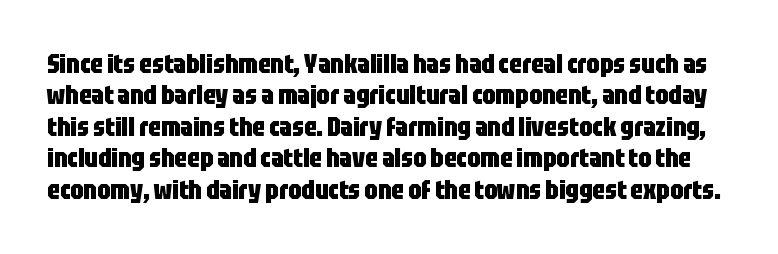
The image shows 26 px bold type, upright; set line spacing 1.21x, normal letter spacing, not underlined.
